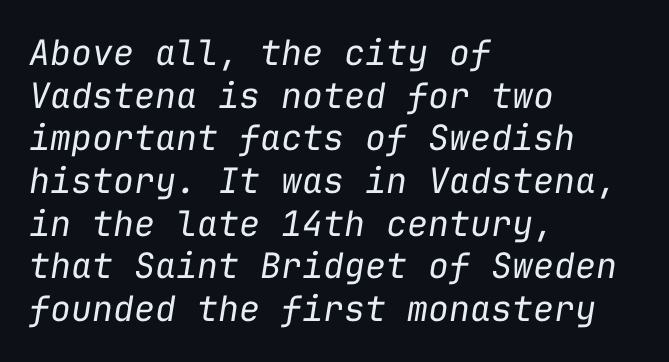
{"italic": "yes", "lean": "right", "slant_degrees": 9, "bold": "no", "weight": "regular", "width": "normal", "stroke_contrast": "low", "x_height": "medium", "monospaced": "yes", "underline": "no", "align": "left", "line_spacing_ratio": 1.22, "letter_spacing": "normal", "letter_spacing_em": 0.0, "glyph_px": 35}
